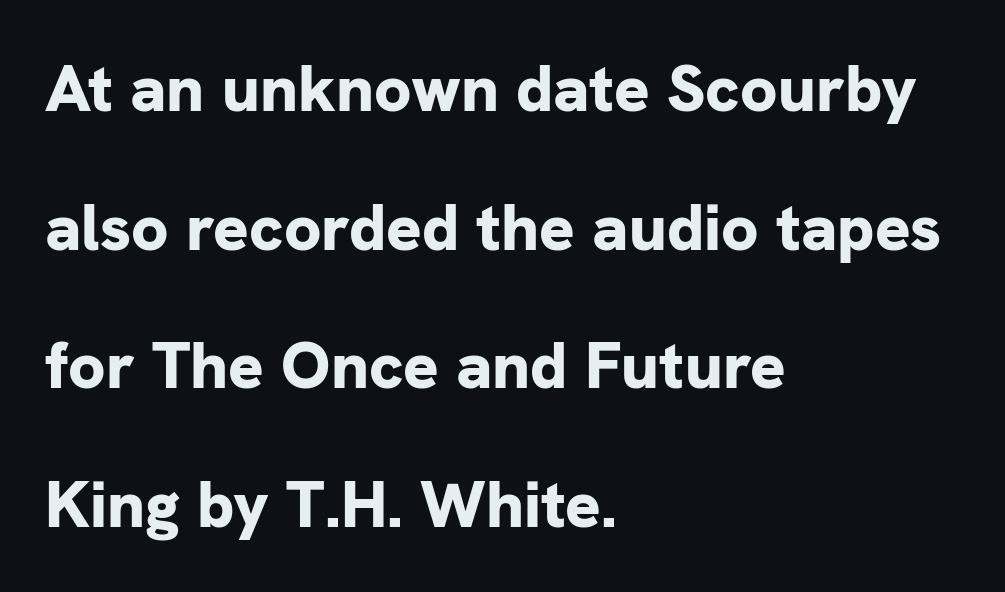
{"serif": "no", "italic": "no", "bold": "yes", "weight": "bold", "width": "normal", "stroke_contrast": "low", "x_height": "medium", "monospaced": "no", "underline": "no", "align": "left", "line_spacing": "loose", "line_spacing_ratio": 2.1, "letter_spacing": "normal", "letter_spacing_em": 0.0, "glyph_px": 66}
